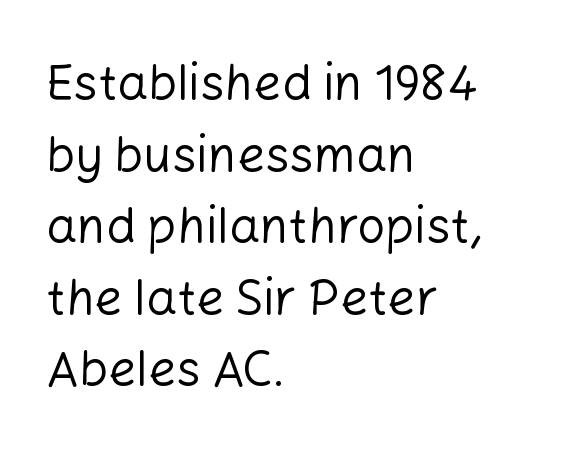
The image shows 49 px regular-weight sans-serif type, upright; set left-aligned, normal line spacing (1.46x), normal letter spacing, not underlined; low stroke contrast and a medium x-height.
